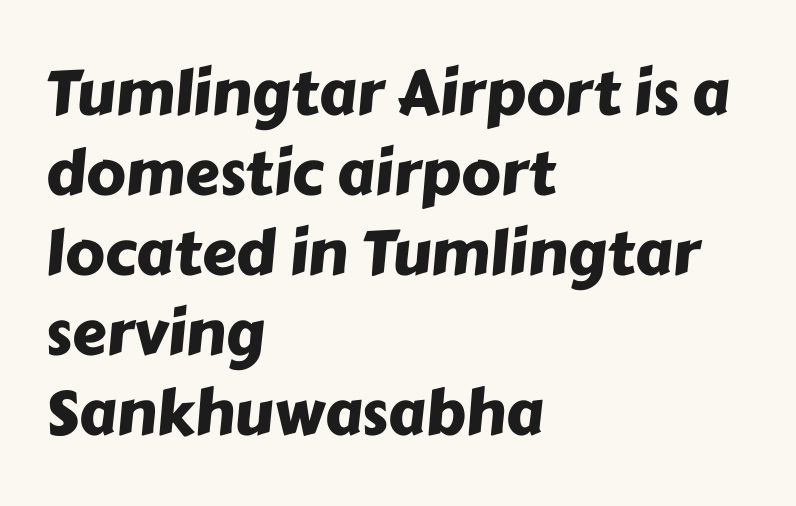
Q: Is the typeface a serif or a sans-serif typeface? A: Sans-serif.
Q: Is the text underlined? A: No.
Q: How is the paragraph aligned? A: Left-aligned.
Q: Is the spacing between letters normal or unusually wide? A: Normal.
Q: Is the spacing between lines tight, normal or loose? A: Normal.
Q: Width (condensed, normal, or wide)? A: Normal.
Q: Stroke contrast? A: Low.
Q: x-height? A: Medium.
Q: Monospaced? A: No.
